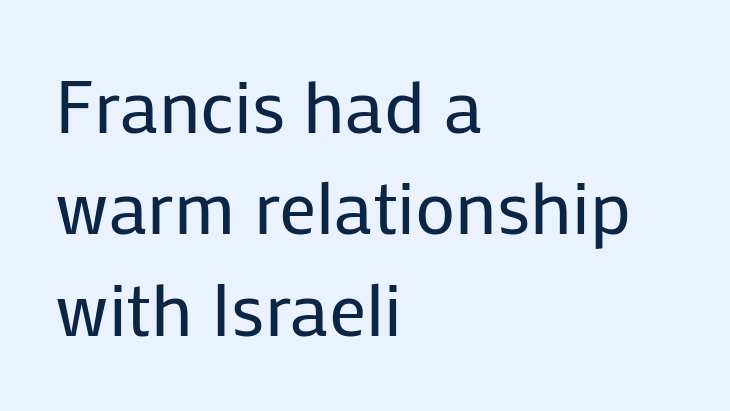
Q: Is the text bold? A: No.
Q: Is the text italic (slanted)? A: No, it is upright.
Q: Is the typeface a serif or a sans-serif typeface? A: Sans-serif.
Q: Is the text underlined? A: No.
Q: How is the paragraph aligned? A: Left-aligned.
Q: Is the spacing between letters normal or unusually wide? A: Normal.
Q: Is the spacing between lines tight, normal or loose? A: Normal.
Q: Width (condensed, normal, or wide)? A: Normal.
Q: Stroke contrast? A: Low.
Q: x-height? A: Medium.
Q: Monospaced? A: No.
